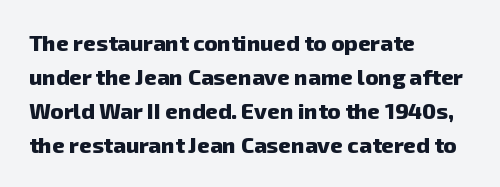
{"bold": "yes", "underline": "no", "align": "left", "line_spacing": "normal", "line_spacing_ratio": 1.54, "letter_spacing": "normal", "letter_spacing_em": 0.0, "glyph_px": 22}
